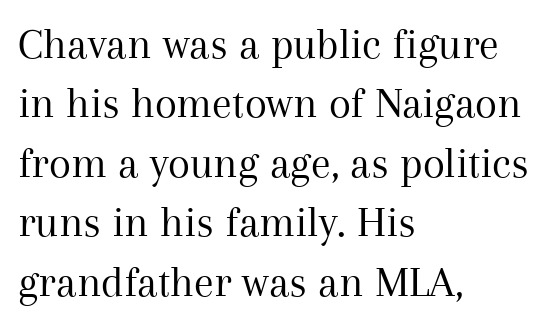
{"serif": "yes", "italic": "no", "bold": "no", "weight": "regular", "width": "normal", "stroke_contrast": "medium", "x_height": "medium", "monospaced": "no", "underline": "no", "align": "left", "line_spacing": "normal", "line_spacing_ratio": 1.32, "letter_spacing": "normal", "letter_spacing_em": 0.0, "glyph_px": 45}
